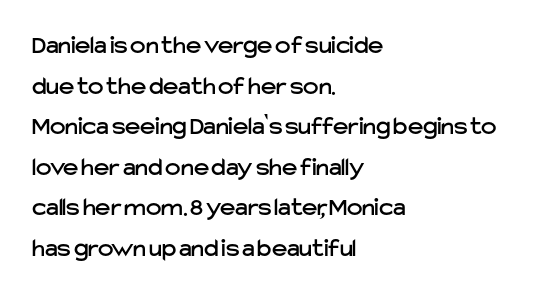
Q: Is the text italic (slanted)? A: No, it is upright.
Q: Is the text underlined? A: No.
Q: How is the paragraph aligned? A: Left-aligned.
Q: Is the spacing between letters normal or unusually wide? A: Normal.
Q: Is the spacing between lines tight, normal or loose? A: Normal.
